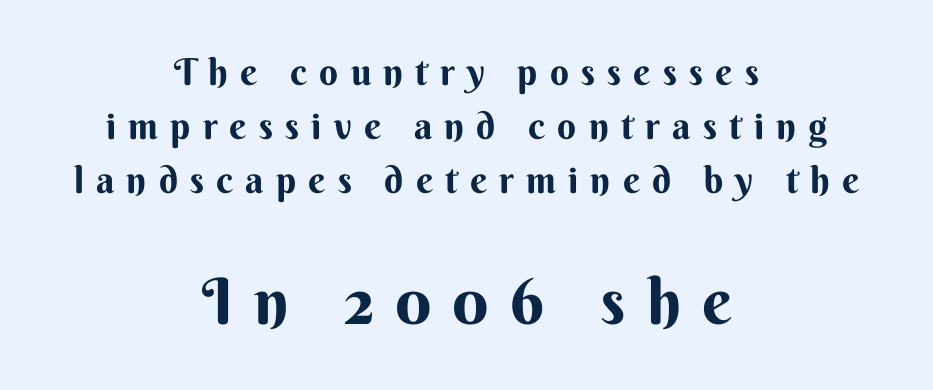
{"serif": "no", "italic": "no", "width": "normal", "stroke_contrast": "medium", "x_height": "small", "monospaced": "no", "underline": "no", "align": "center", "line_spacing": "normal", "line_spacing_ratio": 1.46, "letter_spacing": "wide", "letter_spacing_em": 0.33, "larger_block": "second", "size_ratio": 1.73, "glyph_px": 64}
